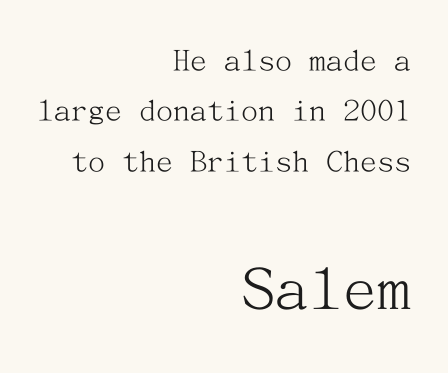
Upright lettering throughout. The rendering enlarges the type as you move from the upper chunk to the lower. Reading down the column, the eye jumps a familiar distance to each next line. This sample uses plain, unmodified letter spacing. The passage is arranged like a letterhead date or caption credit — flush right. Typographically, this falls in the serif category.
